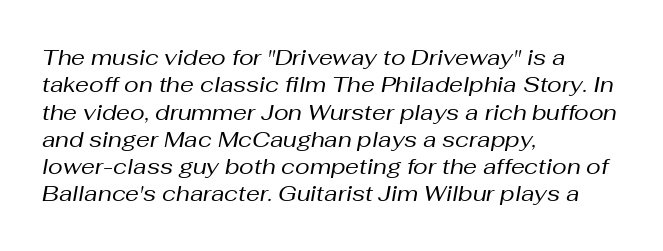
The image shows 22 px text type, italic (leaning right); set left-aligned, line spacing 1.24x, normal letter spacing, not underlined.
